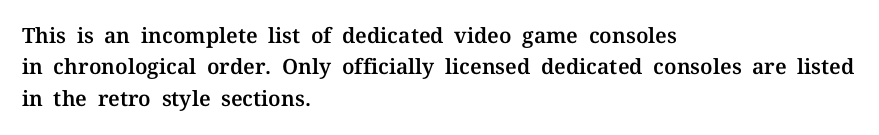
{"italic": "no", "underline": "no", "align": "left", "line_spacing": "normal", "line_spacing_ratio": 1.5, "letter_spacing": "normal", "letter_spacing_em": 0.0, "glyph_px": 21}
